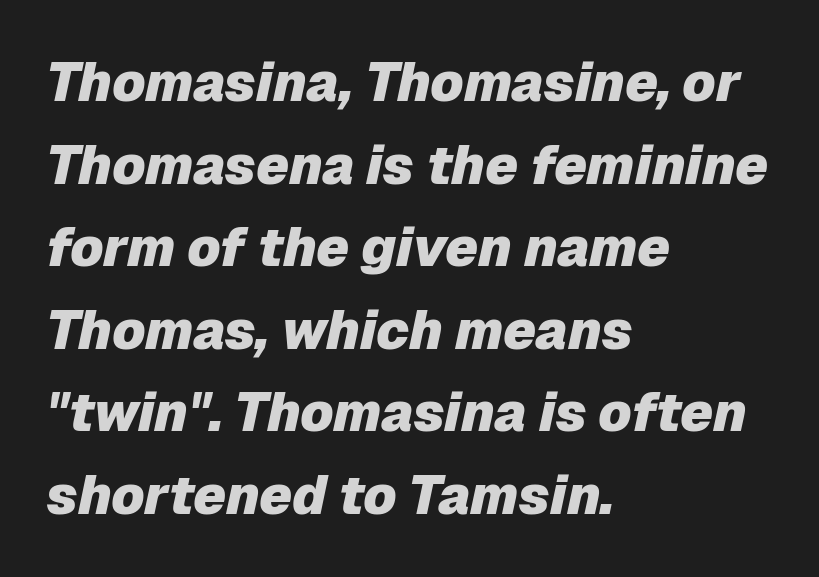
Characters are canted at an angle relative to the baseline's perpendicular. Is this a fixed-width face? No — the glyphs have proportional, varying widths. Successive baselines arrive at the customary interval. Characters follow at the spacing the type designer built in. The compositor pushed each line to the left boundary. I'd describe the lettering as bold — thick and assertive.
